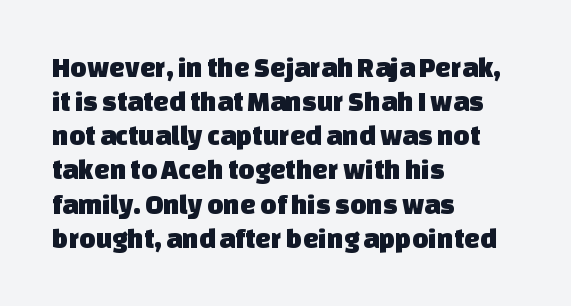
Q: Is the typeface a serif or a sans-serif typeface? A: Sans-serif.
Q: Is the text underlined? A: No.
Q: How is the paragraph aligned? A: Left-aligned.
Q: Is the spacing between letters normal or unusually wide? A: Normal.
Q: Width (condensed, normal, or wide)? A: Normal.
Q: Stroke contrast? A: Low.
Q: x-height? A: Large.
Q: Monospaced? A: No.
